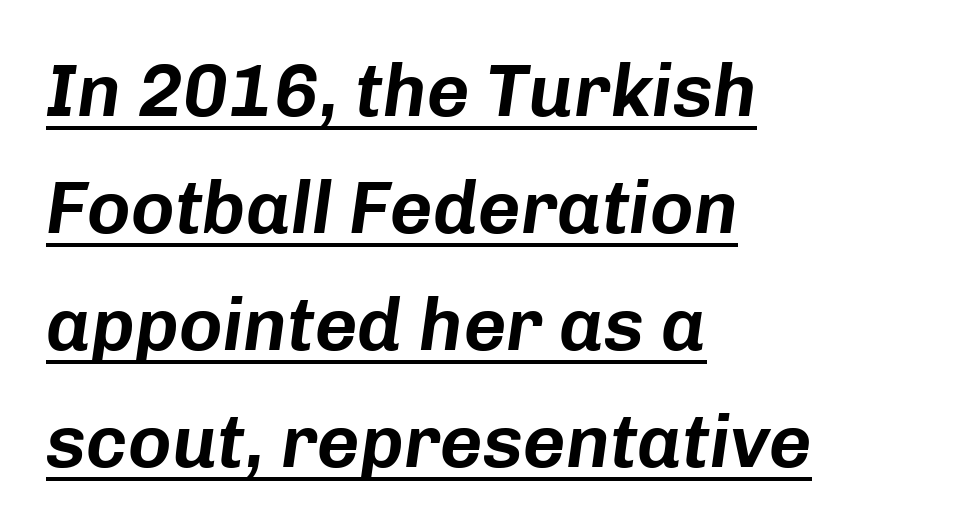
Q: Is the text italic (slanted)? A: Yes, it leans right by about 8 degrees.
Q: Is the text underlined? A: Yes.
Q: How is the paragraph aligned? A: Left-aligned.
Q: Is the spacing between letters normal or unusually wide? A: Normal.
Q: Is the spacing between lines tight, normal or loose? A: Normal.
Q: Width (condensed, normal, or wide)? A: Normal.
Q: Stroke contrast? A: Low.
Q: x-height? A: Medium.
Q: Monospaced? A: No.
